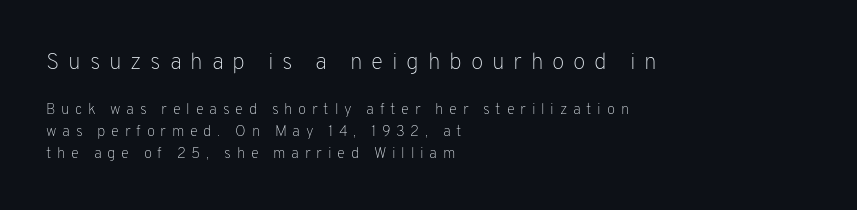
Is the lower block the larger one? No — the upper block carries the bigger type. Do the letters lean? They stand straight. Letters have the restrained weight of plain body copy at most. Words appear elongated and porous because spacing is wide. These lines stack with their left ends in a neat column. The gap between lines stays unmarked.
